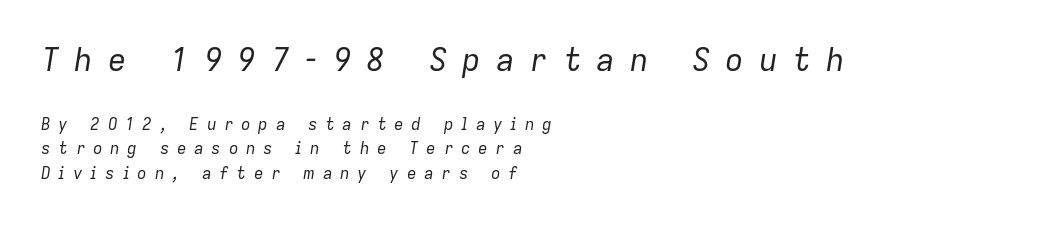
Q: Is the text bold? A: No.
Q: Is the text italic (slanted)? A: Yes, it leans right by about 9 degrees.
Q: Is the text underlined? A: No.
Q: How is the paragraph aligned? A: Left-aligned.
Q: Is the spacing between letters normal or unusually wide? A: Unusually wide.
Q: Is the spacing between lines tight, normal or loose? A: Normal.
Q: Which block of text is set in a larger size, the first (top) or the second (bottom)? A: The first (top) one.
Q: Width (condensed, normal, or wide)? A: Normal.
Q: Stroke contrast? A: Low.
Q: x-height? A: Medium.
Q: Monospaced? A: No.
